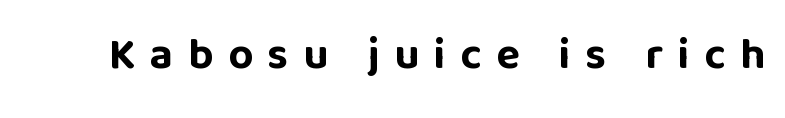
{"serif": "no", "italic": "no", "bold": "yes", "weight": "bold", "width": "normal", "stroke_contrast": "low", "x_height": "large", "monospaced": "no", "underline": "no", "letter_spacing": "wide", "letter_spacing_em": 0.33, "glyph_px": 44}
